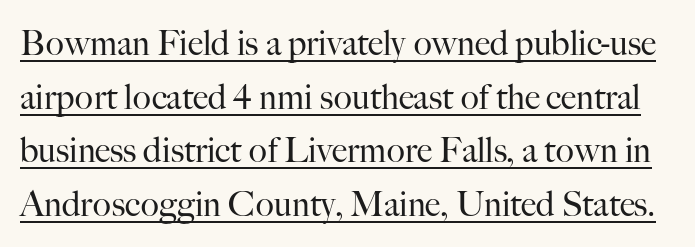
{"serif": "yes", "italic": "no", "bold": "no", "weight": "regular", "width": "normal", "stroke_contrast": "high", "x_height": "small", "monospaced": "no", "underline": "yes", "line_spacing": "normal", "line_spacing_ratio": 1.58, "letter_spacing": "normal", "letter_spacing_em": 0.0, "glyph_px": 34}
